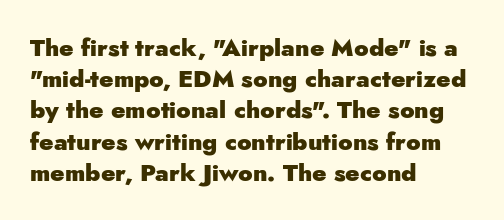
{"italic": "no", "bold": "yes", "underline": "no", "align": "left", "line_spacing": "normal", "line_spacing_ratio": 1.3, "letter_spacing": "normal", "letter_spacing_em": 0.0, "glyph_px": 24}
